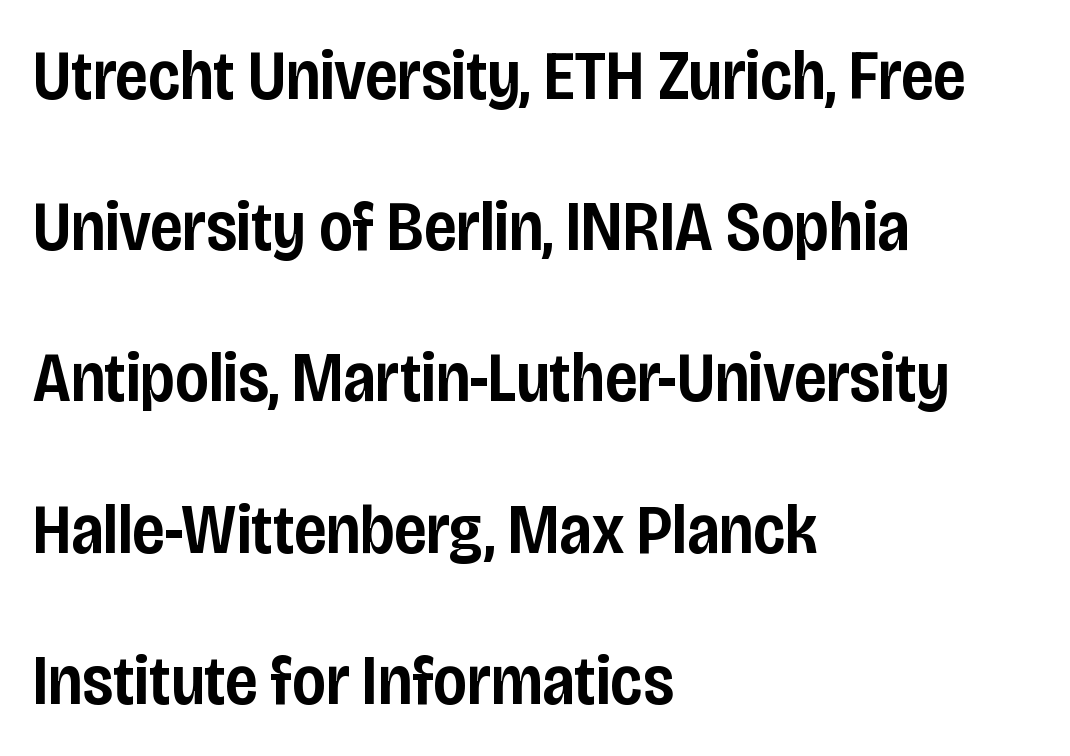
The image shows 70 px semibold, condensed sans-serif type, upright; set left-aligned, loose line spacing (2.16x), normal letter spacing, not underlined; low stroke contrast and a large x-height.
